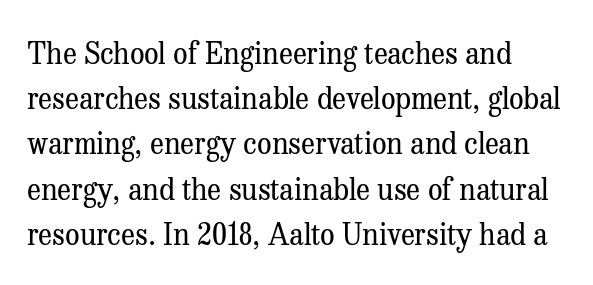
Q: Is the text bold? A: No.
Q: Is the text italic (slanted)? A: No, it is upright.
Q: Is the typeface a serif or a sans-serif typeface? A: Serif.
Q: Is the text underlined? A: No.
Q: How is the paragraph aligned? A: Left-aligned.
Q: Is the spacing between letters normal or unusually wide? A: Normal.
Q: Is the spacing between lines tight, normal or loose? A: Normal.
Q: Width (condensed, normal, or wide)? A: Normal.
Q: Stroke contrast? A: Medium.
Q: x-height? A: Medium.
Q: Monospaced? A: No.
